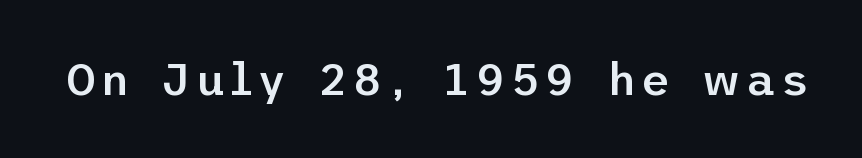
Q: Is the text bold? A: Semi-bold.
Q: Is the text italic (slanted)? A: No, it is upright.
Q: Is the typeface a serif or a sans-serif typeface? A: Sans-serif.
Q: Is the text underlined? A: No.
Q: Width (condensed, normal, or wide)? A: Normal.
Q: Stroke contrast? A: Low.
Q: x-height? A: Medium.
